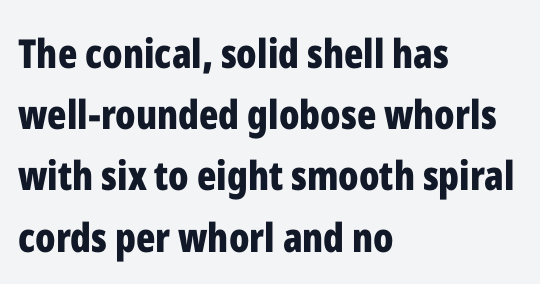
The image shows 40 px bold, condensed sans-serif type, upright; set left-aligned, normal line spacing (1.53x), normal letter spacing, not underlined; low stroke contrast and a medium x-height.
